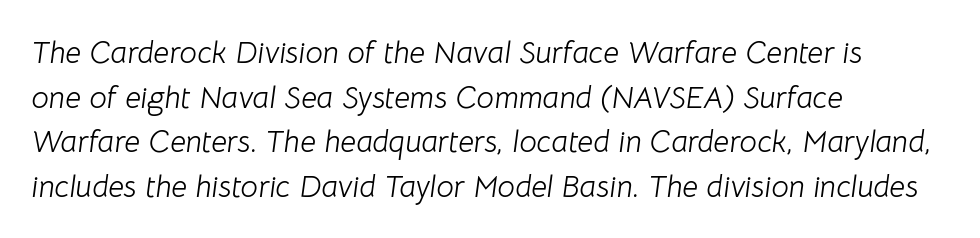
{"italic": "yes", "lean": "right", "slant_degrees": 8, "bold": "no", "weight": "light", "width": "normal", "stroke_contrast": "low", "x_height": "medium", "monospaced": "no", "underline": "no", "align": "left", "line_spacing": "normal", "line_spacing_ratio": 1.44, "letter_spacing": "normal", "letter_spacing_em": 0.0, "glyph_px": 31}
